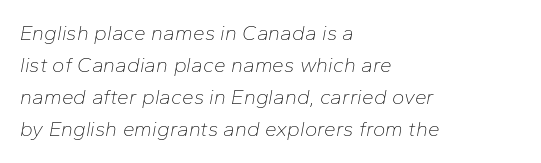
The image shows 21 px text type, italic (leaning right); set left-aligned, normal line spacing (1.53x), normal letter spacing, not underlined.
